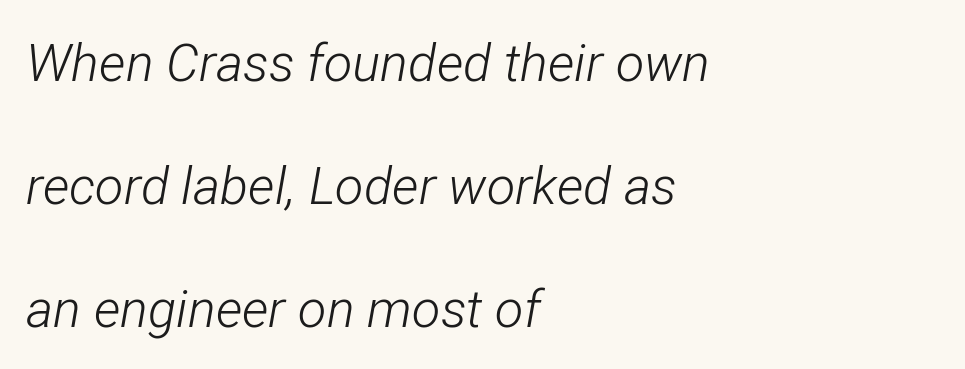
The image shows 52 px light, condensed type, italic (leaning right); set left-aligned, loose line spacing (2.37x), normal letter spacing, not underlined; low stroke contrast and a medium x-height.
